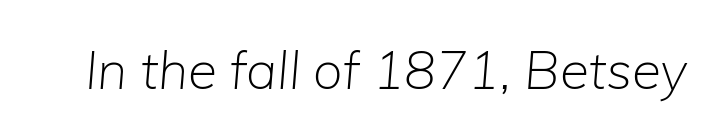
Q: Is the text bold? A: No.
Q: Is the text italic (slanted)? A: Yes, it leans right by about 5 degrees.
Q: Is the text underlined? A: No.
Q: Is the spacing between letters normal or unusually wide? A: Normal.
Q: Width (condensed, normal, or wide)? A: Normal.
Q: Stroke contrast? A: Low.
Q: x-height? A: Medium.
Q: Monospaced? A: No.
